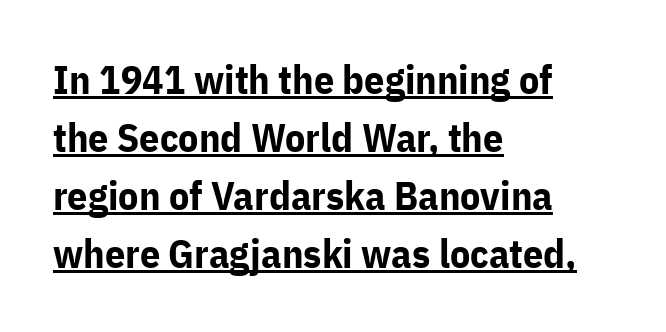
Q: Is the text bold? A: Yes.
Q: Is the text italic (slanted)? A: No, it is upright.
Q: Is the typeface a serif or a sans-serif typeface? A: Sans-serif.
Q: Is the text underlined? A: Yes.
Q: How is the paragraph aligned? A: Left-aligned.
Q: Is the spacing between letters normal or unusually wide? A: Normal.
Q: Is the spacing between lines tight, normal or loose? A: Normal.
Q: Width (condensed, normal, or wide)? A: Normal.
Q: Stroke contrast? A: Low.
Q: x-height? A: Medium.
Q: Monospaced? A: No.
